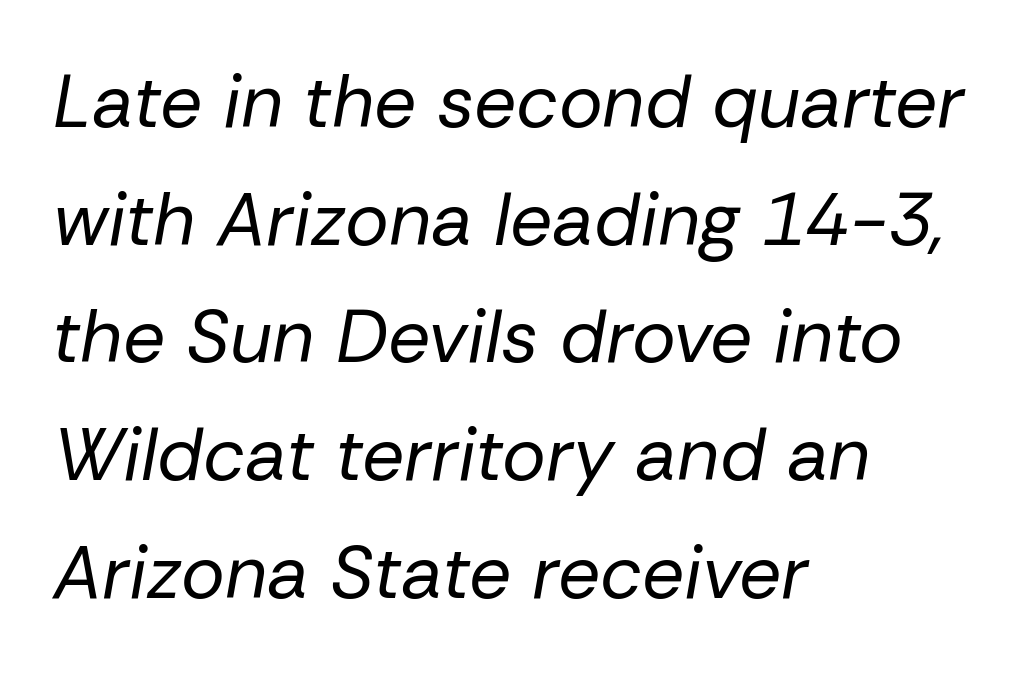
Beneath every word, the page is bare. The rendering uses natural spacing where letterforms have individual widths. Observe the ordinary spacing: letters are neighbours, not strangers. Bold? No — there's no thickening of the strokes.
